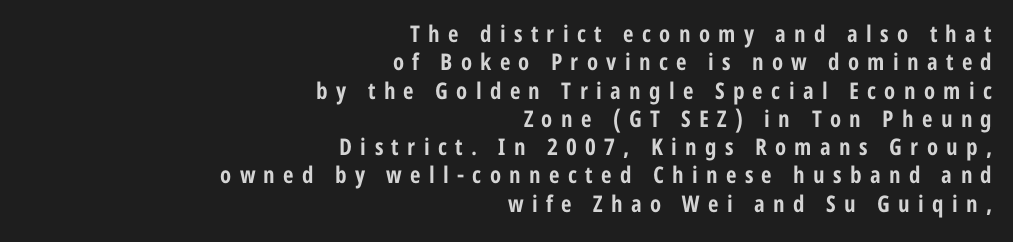
Words float on clear page, feet unadorned. Teacher's note: observe the even right margin — that is flush-right alignment. Italic: no, the glyphs are upright roman. Tracking here is generous; glyphs stand well apart from one another.
